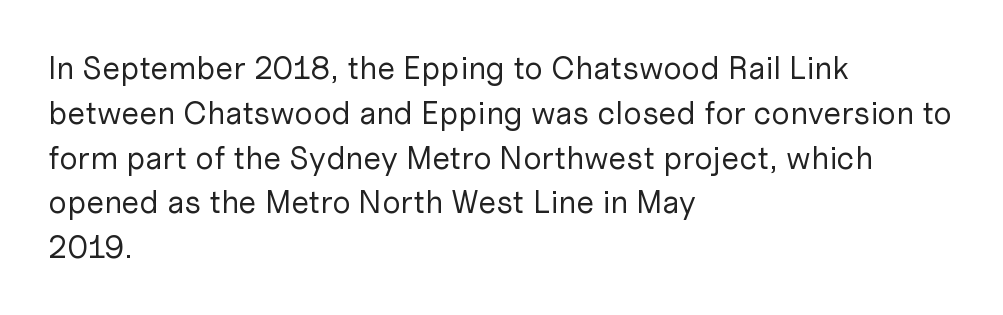
The image shows 32 px regular-weight sans-serif type, upright; set left-aligned, normal line spacing (1.4x), normal letter spacing, not underlined; low stroke contrast and a medium x-height.
